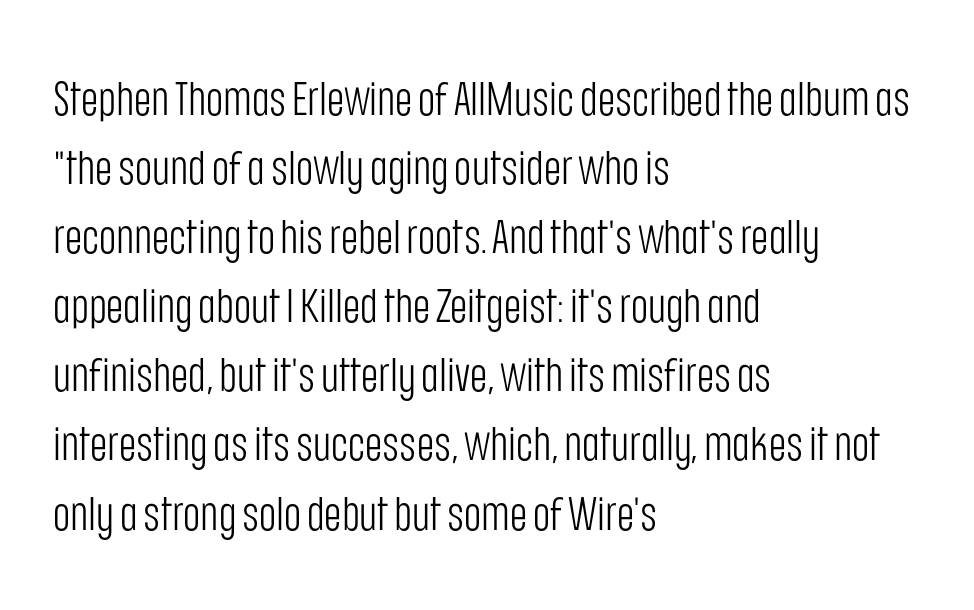
The weight tops out at a normal text grade. How would I describe the line gaps? Plain and ordinary. A typesetter would call this proportional, since set widths differ per character. The glyphs are unaccompanied by any horizontal stroke below them. Visually the block forms a straight wall on the left and a jagged coastline on the right.
